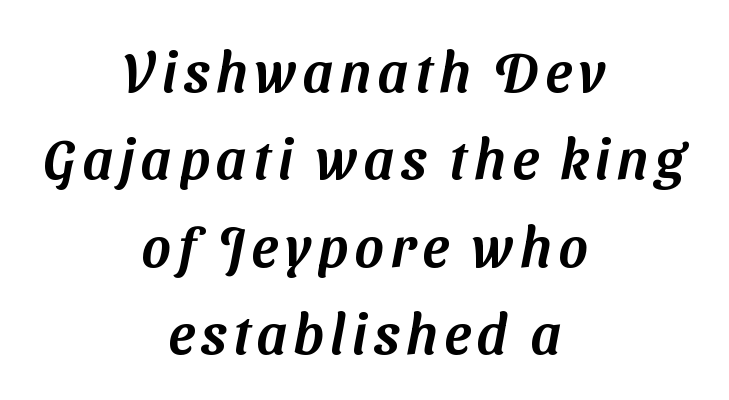
{"serif": "no", "width": "normal", "stroke_contrast": "medium", "x_height": "medium", "monospaced": "no", "underline": "no", "align": "center", "line_spacing": "normal", "line_spacing_ratio": 1.56, "glyph_px": 56}
